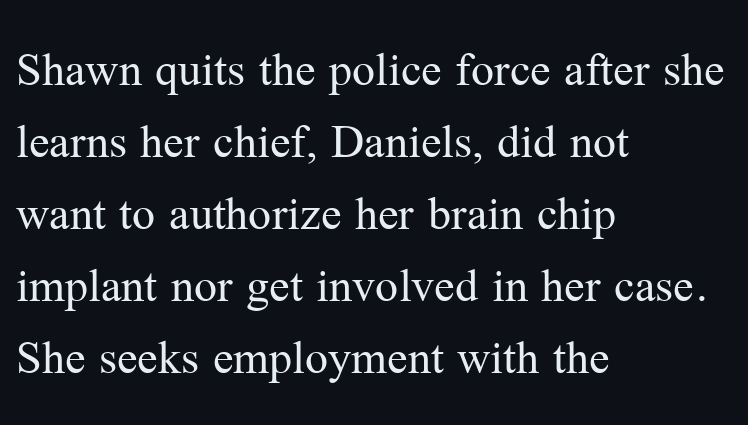
The rows are spaced the way most documents space them. Proportional: the letters do not fall into vertical columns. The lines are quadded left. Quick note: underline off. Is the stroke heavy? The answer is a plain regular-or-lighter.
